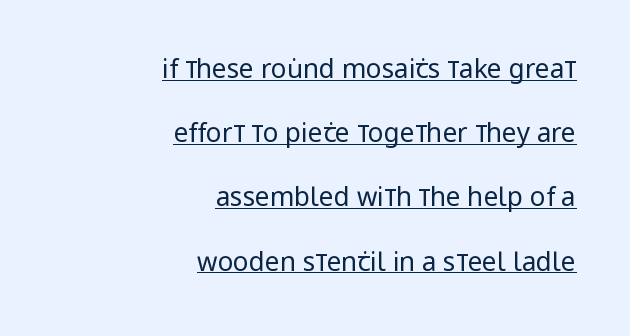
Q: Is the text bold? A: No.
Q: Is the text italic (slanted)? A: No, it is upright.
Q: Is the text underlined? A: Yes.
Q: How is the paragraph aligned? A: Right-aligned.
Q: Is the spacing between letters normal or unusually wide? A: Normal.
Q: Is the spacing between lines tight, normal or loose? A: Loose.
